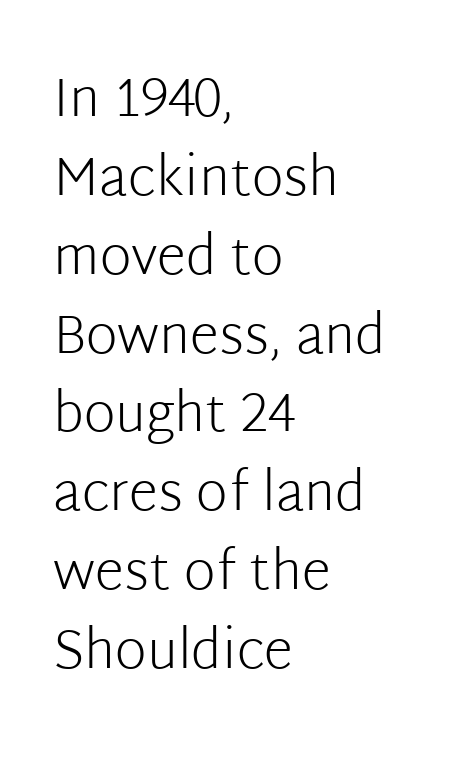
{"serif": "no", "italic": "no", "bold": "no", "weight": "light", "width": "normal", "stroke_contrast": "low", "x_height": "medium", "monospaced": "no", "underline": "no", "align": "left", "line_spacing": "normal", "line_spacing_ratio": 1.46, "letter_spacing": "normal", "letter_spacing_em": 0.0, "glyph_px": 54}
